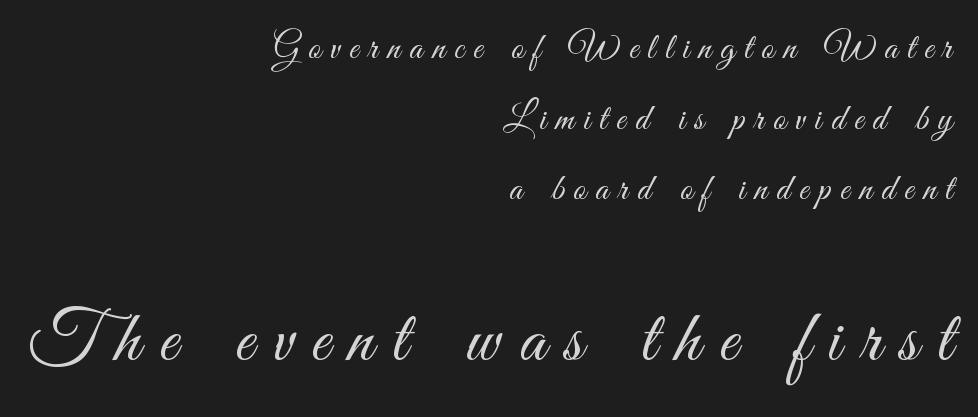
Someone cranked the tracking dial way up on this one. Descenders hang freely into open space. Short and long lines alike share a common ending point at right. Font category for this specimen: sans-serif.
